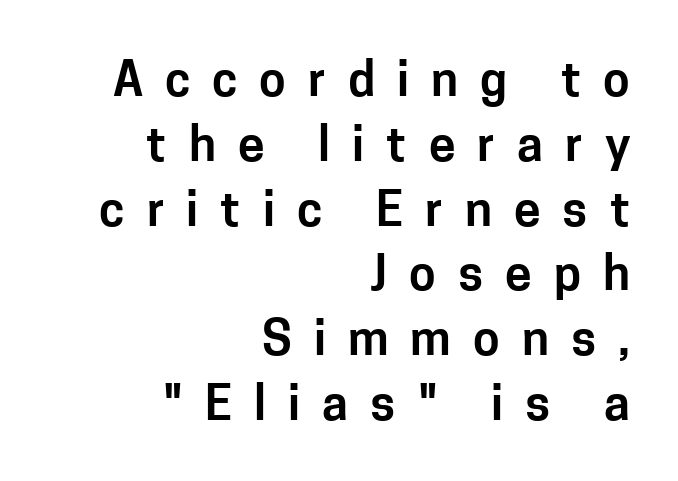
The face used here is proportionally spaced, like ordinary book or web type. This sample is right-justified, so line beginnings fall wherever the words allow. Inter-character spacing is expanded well beyond the font's built-in metrics. Descenders hang freely into open space. Nope, no serifs anywhere on these letters. Ordinary non-slanted type is in use.
